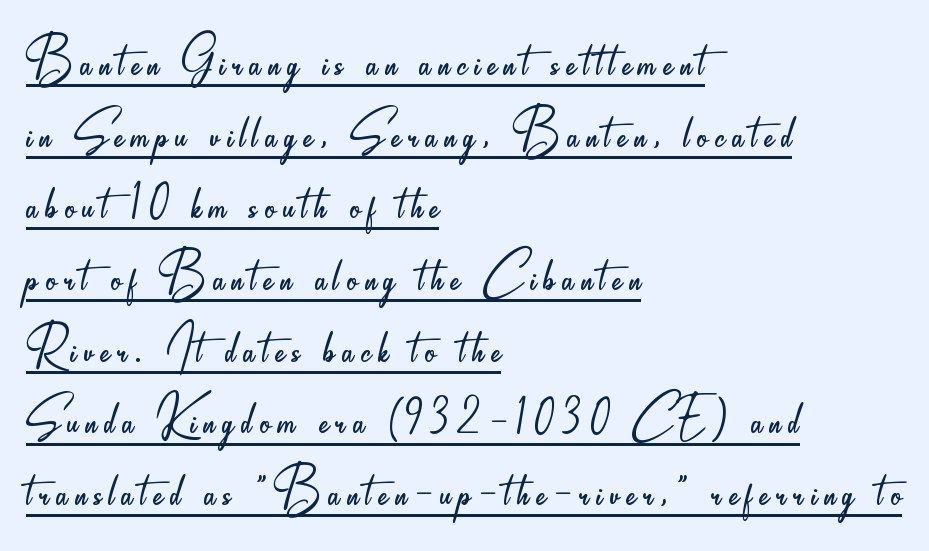
Looks like regular typesetting: each glyph gets only the width it needs. Weight class: somewhere from thin through regular. The leading is snug, giving the passage a crowded texture.
